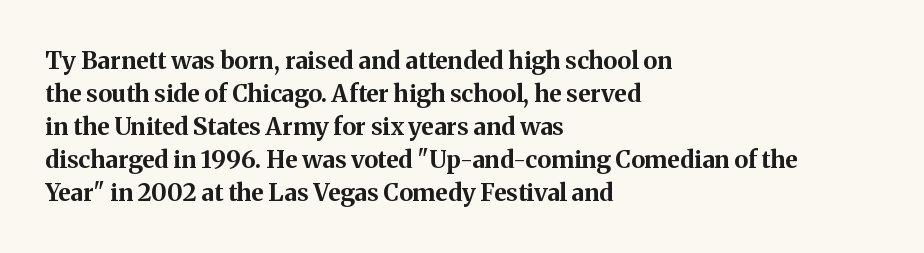
Q: Is the text bold? A: Yes.
Q: Is the text italic (slanted)? A: No, it is upright.
Q: Is the text underlined? A: No.
Q: How is the paragraph aligned? A: Left-aligned.
Q: Is the spacing between letters normal or unusually wide? A: Normal.
Q: Is the spacing between lines tight, normal or loose? A: Normal.
